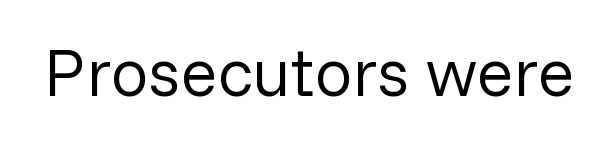
Q: Is the text bold? A: No.
Q: Is the text italic (slanted)? A: No, it is upright.
Q: Is the typeface a serif or a sans-serif typeface? A: Sans-serif.
Q: Is the text underlined? A: No.
Q: Is the spacing between letters normal or unusually wide? A: Normal.
Q: Width (condensed, normal, or wide)? A: Normal.
Q: Stroke contrast? A: Low.
Q: x-height? A: Medium.
Q: Monospaced? A: No.
